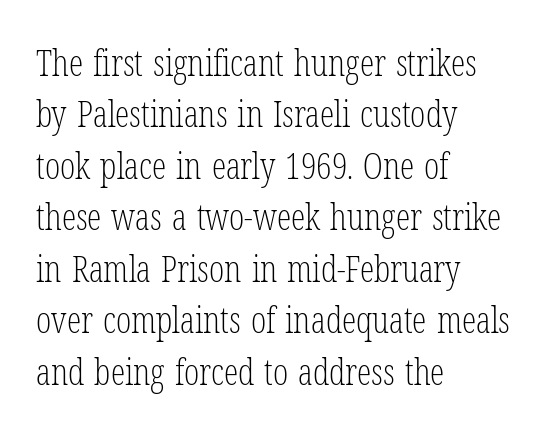
{"serif": "yes", "italic": "no", "bold": "no", "weight": "light", "width": "condensed", "stroke_contrast": "low", "x_height": "medium", "monospaced": "no", "underline": "no", "align": "left", "line_spacing": "normal", "line_spacing_ratio": 1.43, "letter_spacing": "normal", "letter_spacing_em": 0.0, "glyph_px": 36}
